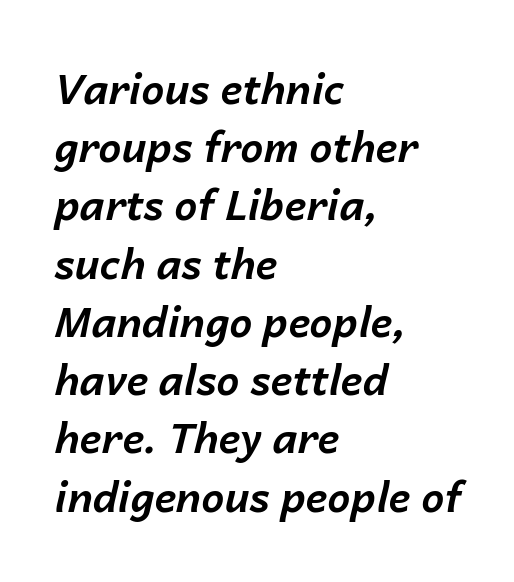
Look at the tracking — it's just the regular setting, nothing added. Line beginnings align vertically; line endings do not. Is this a fixed-width face? No — the glyphs have proportional, varying widths. The glyphs are unaccompanied by any horizontal stroke below them. Posture: slanted.
